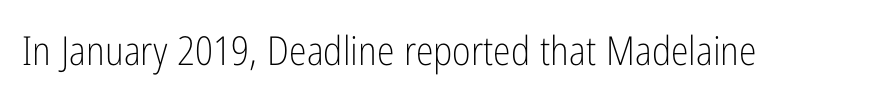
{"serif": "no", "italic": "no", "bold": "no", "weight": "light", "width": "condensed", "stroke_contrast": "low", "x_height": "medium", "monospaced": "no", "underline": "no", "letter_spacing": "normal", "letter_spacing_em": 0.0, "glyph_px": 40}
